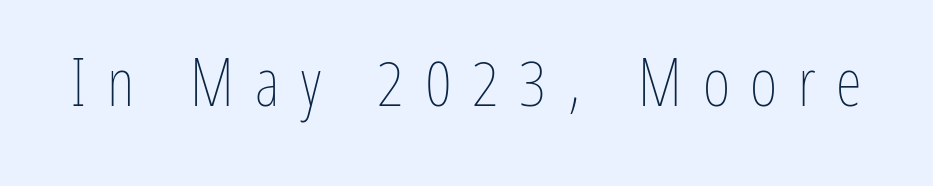
The face used here is proportionally spaced, like ordinary book or web type. Letters rest on an invisible, unmarked baseline. Stroke thickness stays within the range of a standard reading face or lighter. The passage shown has open, widely tracked lettering throughout.
